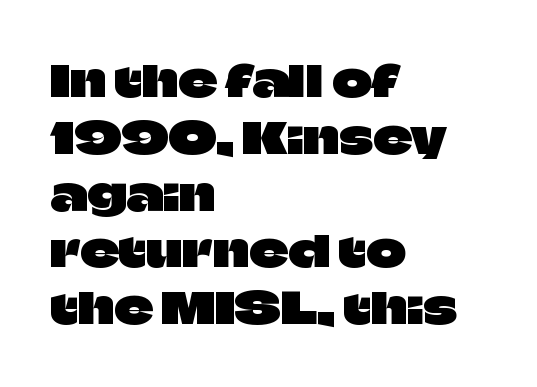
Q: Is the text italic (slanted)? A: No, it is upright.
Q: Is the typeface a serif or a sans-serif typeface? A: Sans-serif.
Q: Is the text underlined? A: No.
Q: How is the paragraph aligned? A: Left-aligned.
Q: Is the spacing between letters normal or unusually wide? A: Normal.
Q: Is the spacing between lines tight, normal or loose? A: Normal.
Q: Width (condensed, normal, or wide)? A: Normal.
Q: Stroke contrast? A: Low.
Q: x-height? A: Large.
Q: Monospaced? A: No.
